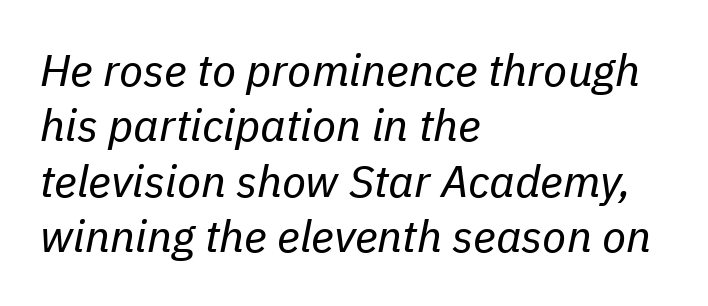
{"italic": "yes", "lean": "right", "slant_degrees": 11, "bold": "no", "weight": "regular", "width": "normal", "stroke_contrast": "low", "x_height": "medium", "monospaced": "no", "underline": "no", "align": "left", "line_spacing": "normal", "line_spacing_ratio": 1.26, "letter_spacing": "normal", "letter_spacing_em": 0.0, "glyph_px": 44}
